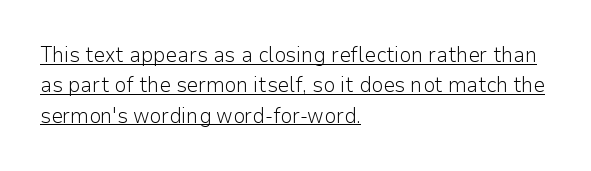
The face looks like a standard text weight, possibly lighter. Layout note: lines flush left. Short note: letters normally spaced. This block has exactly the height ordinary leading produces.
